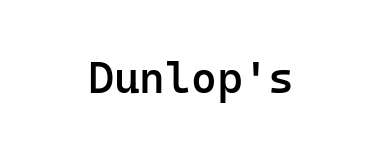
Descenders hang freely into open space. Does extra space separate the letters? No, they use regular spacing. Think of a typewriter: that constant character pitch is what you see here. Regarding serifs, this sample does without them. The lettering stays uniformly vertical, giving the passage a roman look.
